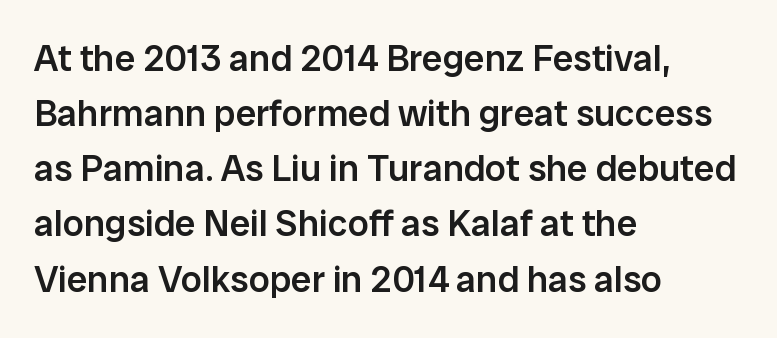
The image shows 37 px semibold sans-serif type, upright; set left-aligned, normal line spacing (1.49x), normal letter spacing, not underlined; low stroke contrast and a medium x-height.
